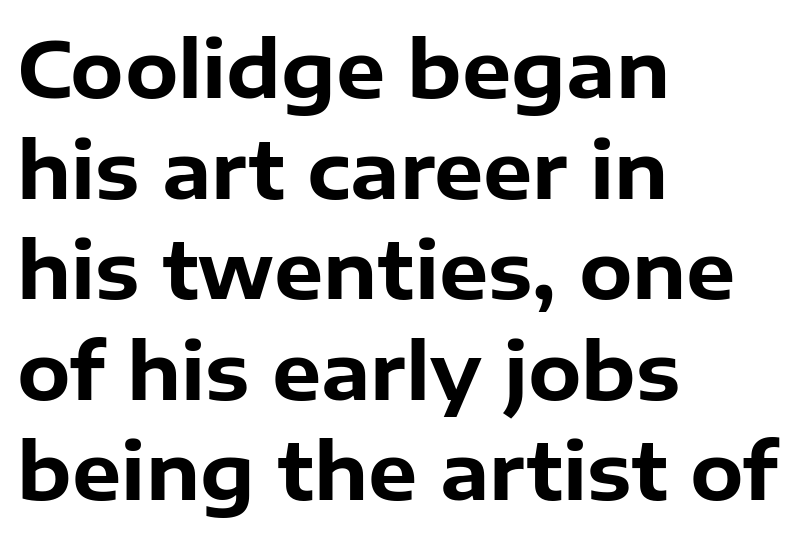
The image shows 78 px bold sans-serif type, upright; set left-aligned, normal line spacing (1.29x), normal letter spacing, not underlined; low stroke contrast and a medium x-height.
